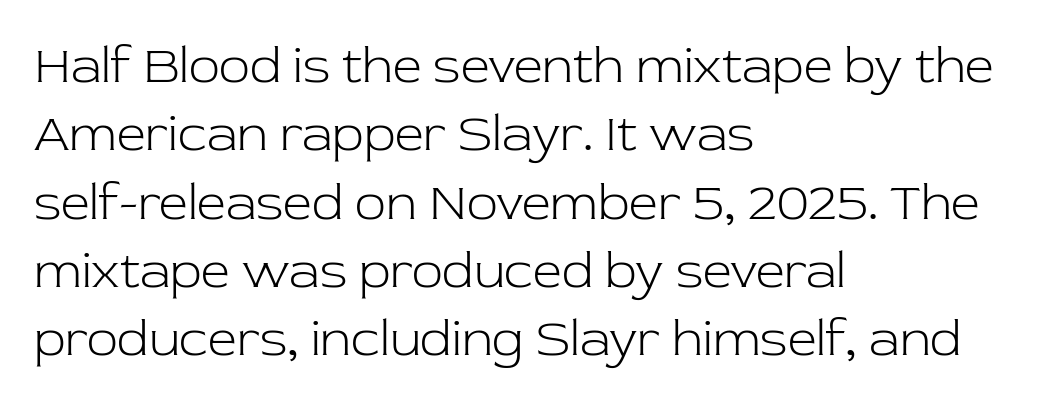
{"serif": "yes", "italic": "no", "bold": "no", "weight": "light", "width": "normal", "stroke_contrast": "low", "x_height": "medium", "monospaced": "no", "underline": "no", "align": "left", "line_spacing": "normal", "line_spacing_ratio": 1.34, "letter_spacing": "normal", "letter_spacing_em": 0.0, "glyph_px": 51}
